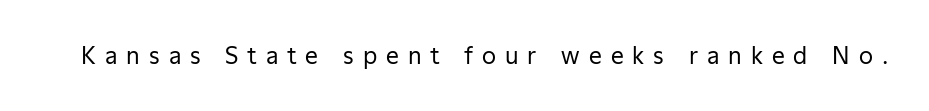
The image shows 23 px text type, upright; set unusually wide letter spacing (+0.39 em), not underlined.
